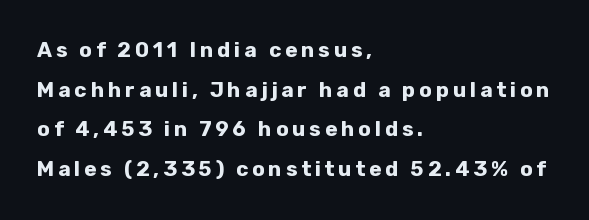
Q: Is the text bold? A: Yes.
Q: Is the text italic (slanted)? A: No, it is upright.
Q: Is the text underlined? A: No.
Q: How is the paragraph aligned? A: Left-aligned.
